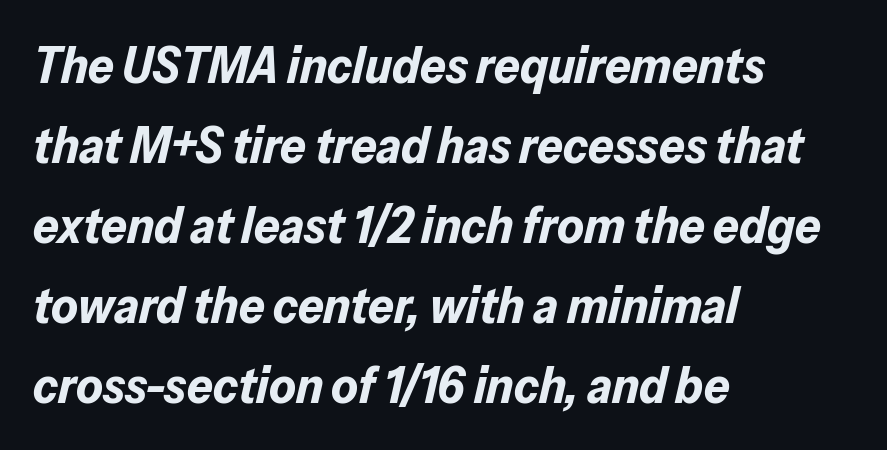
Q: Is the text bold? A: Yes.
Q: Is the text italic (slanted)? A: Yes, it leans right by about 13 degrees.
Q: Is the text underlined? A: No.
Q: How is the paragraph aligned? A: Left-aligned.
Q: Is the spacing between letters normal or unusually wide? A: Normal.
Q: Is the spacing between lines tight, normal or loose? A: Normal.
Q: Width (condensed, normal, or wide)? A: Normal.
Q: Stroke contrast? A: Low.
Q: x-height? A: Medium.
Q: Monospaced? A: No.
